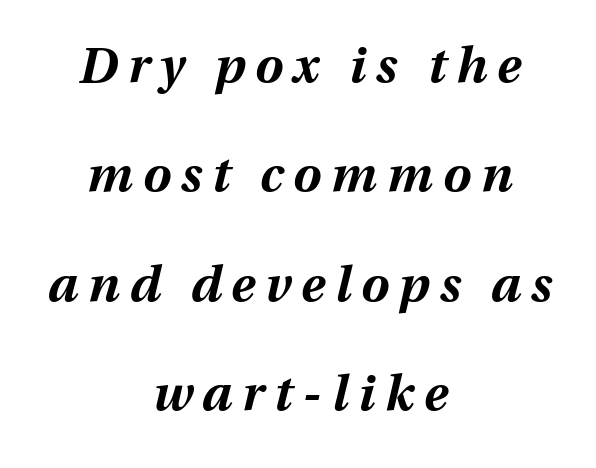
Q: Is the text bold? A: Yes.
Q: Is the text italic (slanted)? A: Yes, it leans right by about 13 degrees.
Q: Is the text underlined? A: No.
Q: How is the paragraph aligned? A: Centered.
Q: Is the spacing between letters normal or unusually wide? A: Unusually wide.
Q: Is the spacing between lines tight, normal or loose? A: Loose.
Q: Width (condensed, normal, or wide)? A: Normal.
Q: Stroke contrast? A: Medium.
Q: x-height? A: Medium.
Q: Monospaced? A: No.
